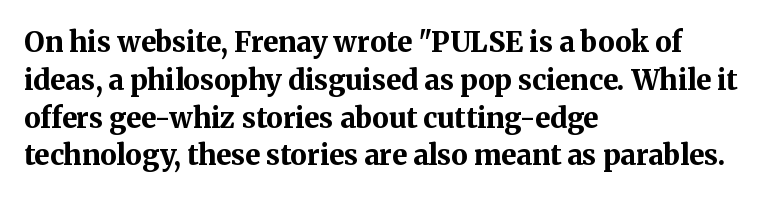
{"serif": "yes", "italic": "no", "bold": "yes", "weight": "bold", "width": "normal", "stroke_contrast": "medium", "x_height": "medium", "monospaced": "no", "underline": "no", "align": "left", "line_spacing": "normal", "line_spacing_ratio": 1.35, "letter_spacing": "normal", "letter_spacing_em": 0.0, "glyph_px": 28}
